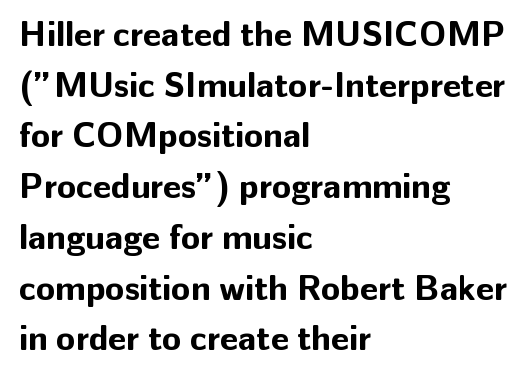
{"serif": "no", "italic": "no", "bold": "yes", "weight": "bold", "width": "normal", "stroke_contrast": "low", "x_height": "medium", "monospaced": "no", "underline": "no", "align": "left", "line_spacing": "normal", "line_spacing_ratio": 1.45, "letter_spacing": "normal", "letter_spacing_em": 0.0, "glyph_px": 35}
